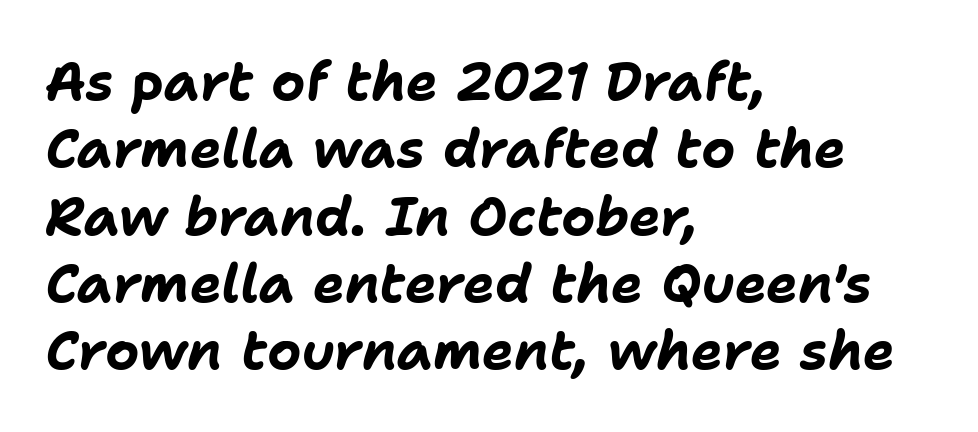
The image shows 53 px bold type, italic (leaning right); set left-aligned, normal line spacing (1.27x), normal letter spacing, not underlined; low stroke contrast and a medium x-height.
